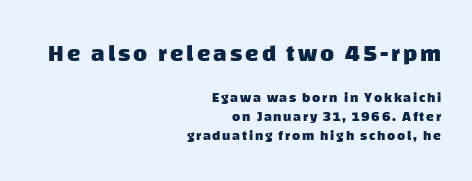
The ragged edge is on the left, which tells us the setting is flush right. The designer left line spacing at the default. In terms of weight, the rendering is a true, heavy bold. Scale decreases going downward across the two blocks.
